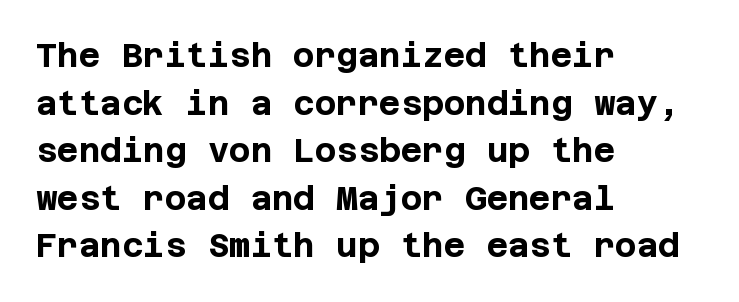
The image shows 33 px bold sans-serif type, upright; set left-aligned, normal line spacing (1.44x), normal letter spacing, not underlined; low stroke contrast and a large x-height.
